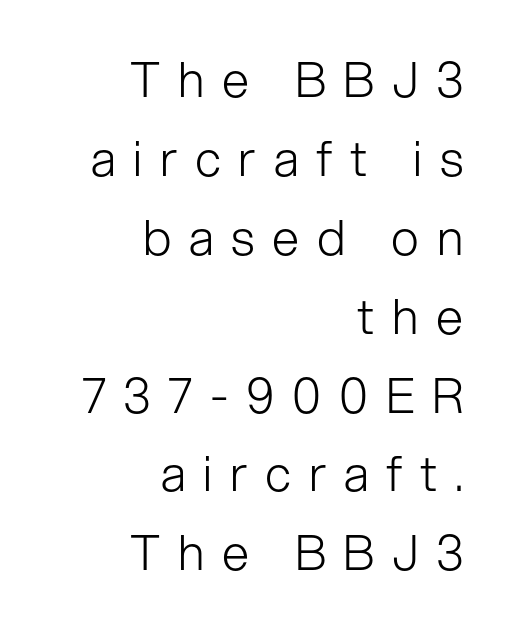
The image shows 49 px light sans-serif type, upright; set right-aligned, normal line spacing (1.61x), unusually wide letter spacing (+0.36 em), not underlined; low stroke contrast and a medium x-height.
